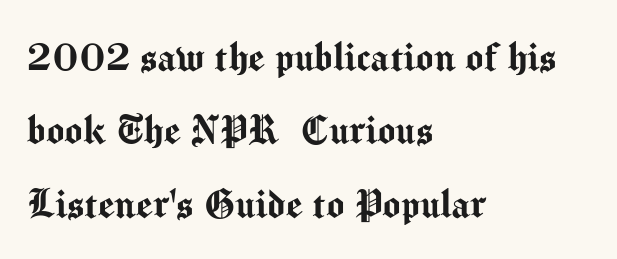
{"serif": "no", "italic": "no", "width": "normal", "stroke_contrast": "medium", "x_height": "medium", "monospaced": "no", "underline": "no", "align": "left", "line_spacing": "normal", "line_spacing_ratio": 1.56, "letter_spacing": "normal", "letter_spacing_em": 0.0, "glyph_px": 47}
